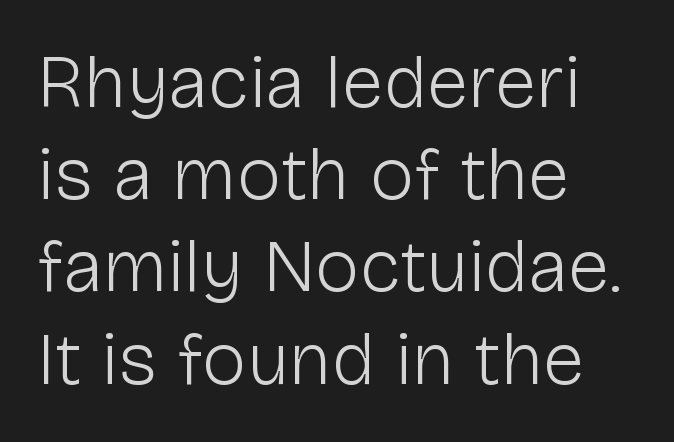
{"serif": "no", "italic": "no", "bold": "no", "weight": "light", "width": "normal", "stroke_contrast": "low", "x_height": "medium", "monospaced": "no", "underline": "no", "align": "left", "line_spacing_ratio": 1.23, "letter_spacing": "normal", "letter_spacing_em": 0.0, "glyph_px": 75}
